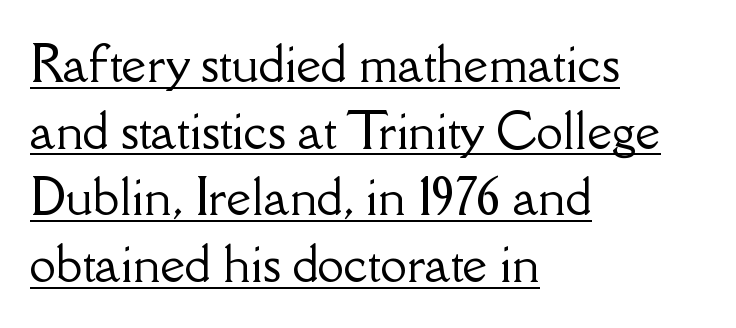
The image shows 48 px serif type, upright; set left-aligned, normal line spacing (1.39x), normal letter spacing, underlined; low stroke contrast and a small x-height.
